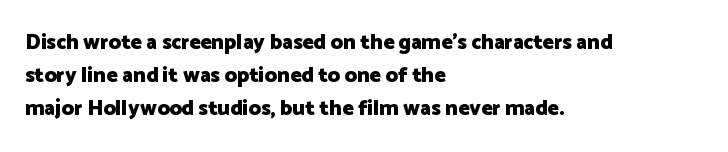
The image shows 21 px bold type, upright; set left-aligned, normal line spacing (1.56x), normal letter spacing, not underlined.
